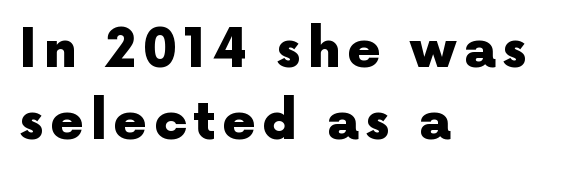
{"serif": "no", "italic": "no", "bold": "yes", "weight": "heavy", "width": "normal", "x_height": "medium", "monospaced": "no", "underline": "no", "align": "left", "line_spacing": "normal", "line_spacing_ratio": 1.35, "glyph_px": 53}
